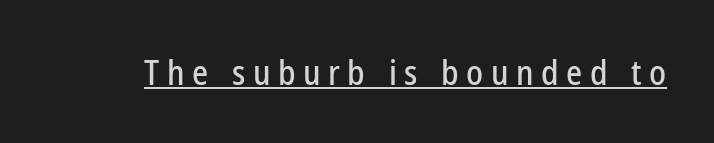
Q: Is the text italic (slanted)? A: No, it is upright.
Q: Is the typeface a serif or a sans-serif typeface? A: Sans-serif.
Q: Is the text underlined? A: Yes.
Q: Is the spacing between letters normal or unusually wide? A: Unusually wide.
Q: Width (condensed, normal, or wide)? A: Condensed.
Q: Stroke contrast? A: Low.
Q: x-height? A: Medium.
Q: Monospaced? A: No.
